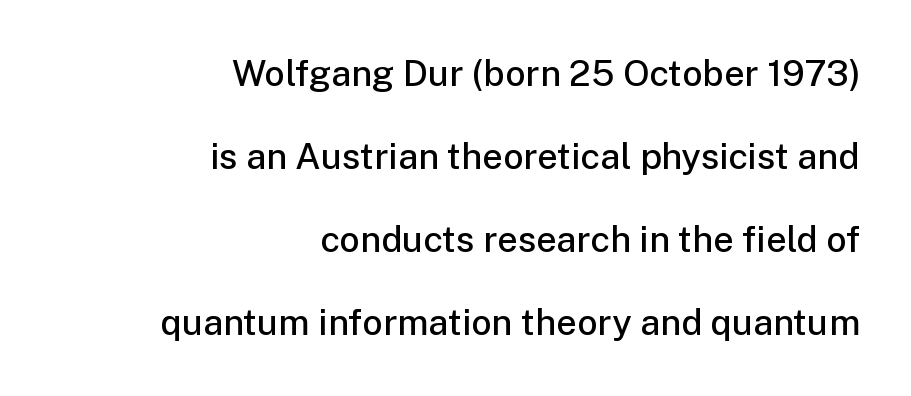
Q: Is the text bold? A: Semi-bold.
Q: Is the text italic (slanted)? A: No, it is upright.
Q: Is the typeface a serif or a sans-serif typeface? A: Sans-serif.
Q: Is the text underlined? A: No.
Q: How is the paragraph aligned? A: Right-aligned.
Q: Is the spacing between letters normal or unusually wide? A: Normal.
Q: Is the spacing between lines tight, normal or loose? A: Loose.
Q: Width (condensed, normal, or wide)? A: Normal.
Q: Stroke contrast? A: Low.
Q: x-height? A: Medium.
Q: Monospaced? A: No.
